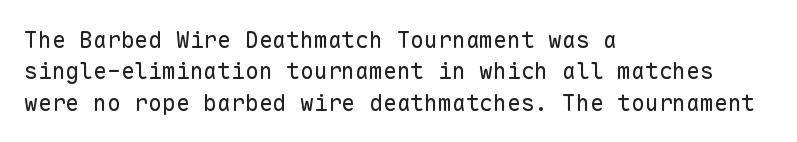
One glance says typical: line gaps are just what's usual. What stands out about the letter spacing? Nothing — it is the standard amount. This reads as an unemphasized weight, regular at the heaviest. The text block is weighted toward the left margin, trailing off unevenly rightward. Descender tails drop into unmarked territory. The specimen reads as upright at a glance.
